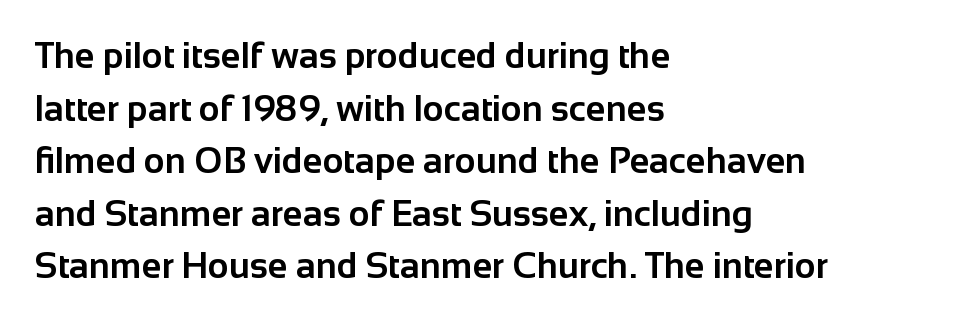
Evenly set lines give the paragraph a standard silhouette. Note: no serifs on the glyphs. The axis of the letterforms is exactly vertical. The typesetter chose a ragged-right arrangement here. Descenders hang freely into open space. A full-strength bold gives these letters their thick strokes.
